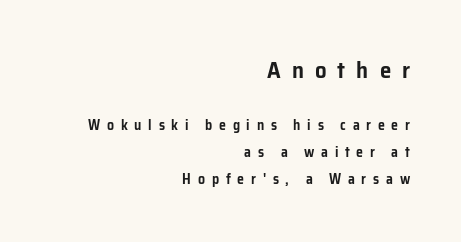
{"italic": "no", "underline": "no", "align": "right", "line_spacing": "loose", "line_spacing_ratio": 1.93, "letter_spacing": "wide", "letter_spacing_em": 0.48, "larger_block": "first", "size_ratio": 1.64, "glyph_px": 23}
